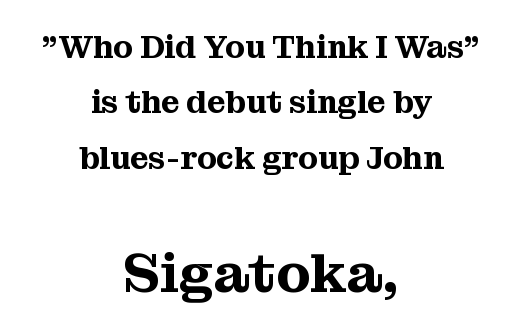
Q: Is the text italic (slanted)? A: No, it is upright.
Q: Is the typeface a serif or a sans-serif typeface? A: Serif.
Q: Is the text underlined? A: No.
Q: How is the paragraph aligned? A: Centered.
Q: Is the spacing between letters normal or unusually wide? A: Normal.
Q: Which block of text is set in a larger size, the first (top) or the second (bottom)? A: The second (bottom) one.
Q: Width (condensed, normal, or wide)? A: Normal.
Q: Stroke contrast? A: Medium.
Q: x-height? A: Medium.
Q: Monospaced? A: No.
